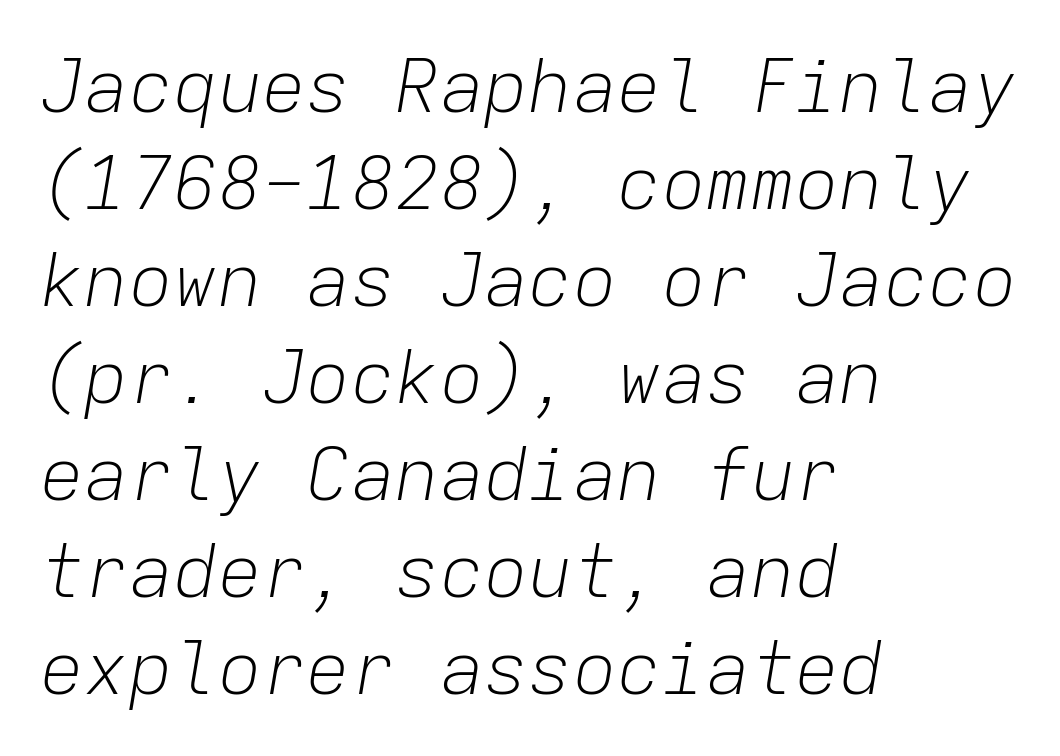
{"italic": "yes", "lean": "right", "slant_degrees": 9, "bold": "no", "weight": "light", "width": "normal", "stroke_contrast": "low", "x_height": "medium", "monospaced": "yes", "underline": "no", "align": "left", "line_spacing": "normal", "line_spacing_ratio": 1.31, "letter_spacing": "normal", "letter_spacing_em": 0.0, "glyph_px": 74}
